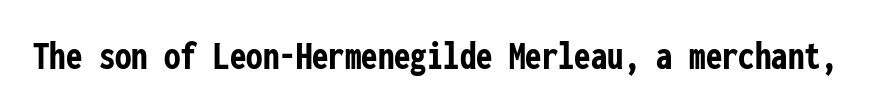
The image shows 41 px semibold, condensed sans-serif type, upright, monospaced; set normal letter spacing, not underlined; low stroke contrast and a medium x-height.
